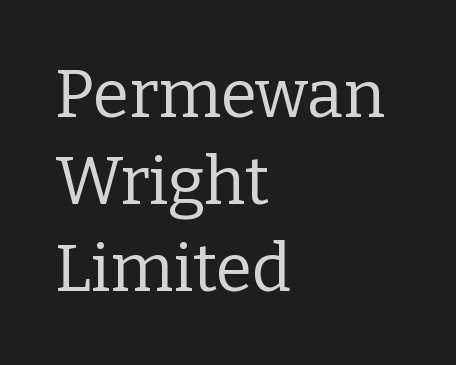
Spacing between characters is what you'd get straight out of the box. In CSS terms this would be text-align: left. Weight: in the light-to-regular range. The words here are not underlined. A typesetter would call this proportional, since set widths differ per character.
